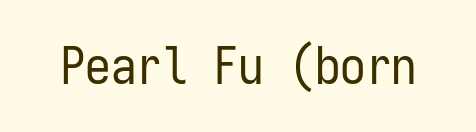
Q: Is the text bold? A: No.
Q: Is the text italic (slanted)? A: No, it is upright.
Q: Is the typeface a serif or a sans-serif typeface? A: Sans-serif.
Q: Is the text underlined? A: No.
Q: Is the spacing between letters normal or unusually wide? A: Normal.
Q: Width (condensed, normal, or wide)? A: Condensed.
Q: Stroke contrast? A: Low.
Q: x-height? A: Medium.
Q: Monospaced? A: Yes.
